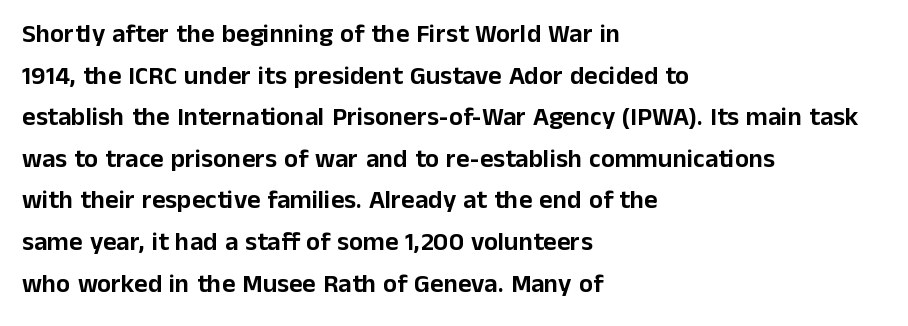
Q: Is the text italic (slanted)? A: No, it is upright.
Q: Is the text underlined? A: No.
Q: How is the paragraph aligned? A: Left-aligned.
Q: Is the spacing between letters normal or unusually wide? A: Normal.
Q: Is the spacing between lines tight, normal or loose? A: Normal.
